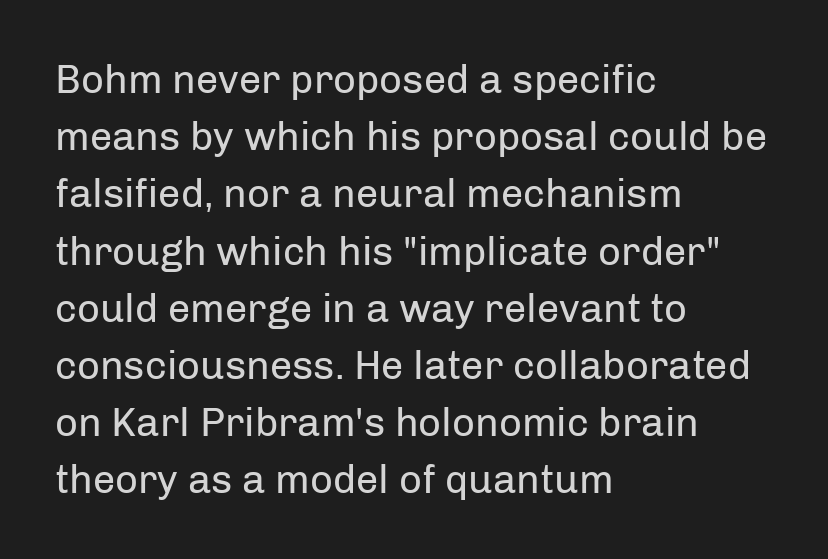
The image shows 40 px regular-weight sans-serif type, upright; set left-aligned, normal line spacing (1.43x), normal letter spacing, not underlined; low stroke contrast and a medium x-height.
